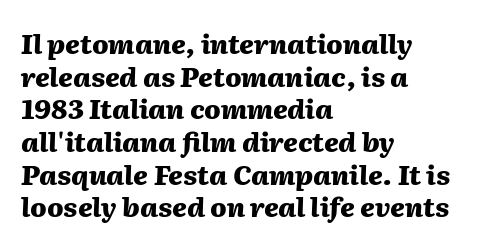
{"italic": "yes", "lean": "right", "slant_degrees": 2, "bold": "yes", "underline": "no", "align": "left", "line_spacing_ratio": 1.21, "letter_spacing": "normal", "letter_spacing_em": 0.0, "glyph_px": 27}
